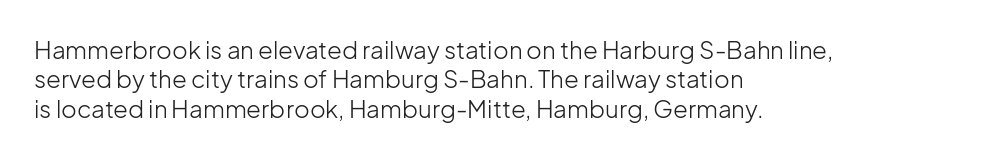
Q: Is the text bold? A: No.
Q: Is the text italic (slanted)? A: No, it is upright.
Q: Is the text underlined? A: No.
Q: How is the paragraph aligned? A: Left-aligned.
Q: Is the spacing between letters normal or unusually wide? A: Normal.
